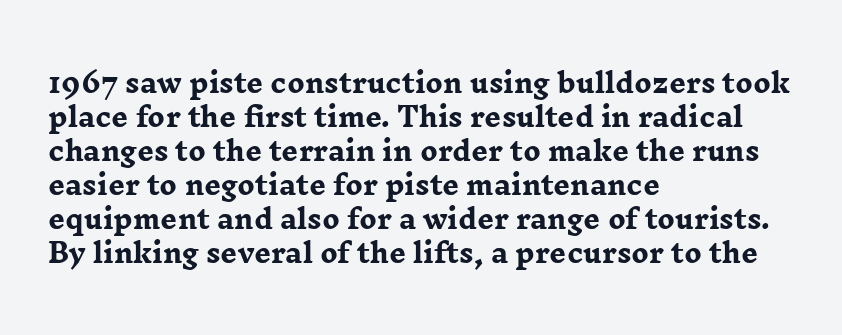
Typeset ragged right — the left edge is the straight one. Words float on clear page, feet unadorned. Vertically, the passage feels balanced, rows spaced as you'd expect. This sample uses plain, unmodified letter spacing. Summary of weight: heavy, a full bold. Characters remain perfectly vertical along every line.
